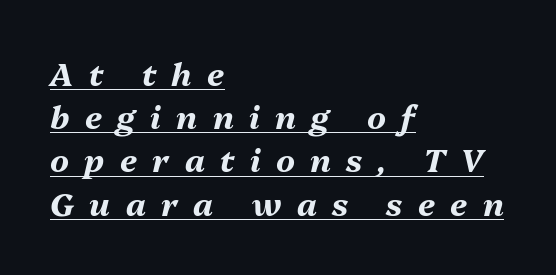
Q: Is the text bold? A: Yes.
Q: Is the text italic (slanted)? A: Yes, it leans right by about 13 degrees.
Q: Is the text underlined? A: Yes.
Q: How is the paragraph aligned? A: Left-aligned.
Q: Is the spacing between letters normal or unusually wide? A: Unusually wide.
Q: Is the spacing between lines tight, normal or loose? A: Normal.
Q: Width (condensed, normal, or wide)? A: Normal.
Q: Stroke contrast? A: Medium.
Q: x-height? A: Medium.
Q: Monospaced? A: No.
